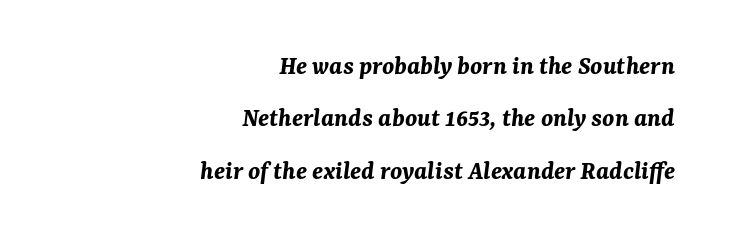
Q: Is the text bold? A: Yes.
Q: Is the text italic (slanted)? A: Yes, it leans right by about 7 degrees.
Q: Is the text underlined? A: No.
Q: How is the paragraph aligned? A: Right-aligned.
Q: Is the spacing between letters normal or unusually wide? A: Normal.
Q: Is the spacing between lines tight, normal or loose? A: Loose.
